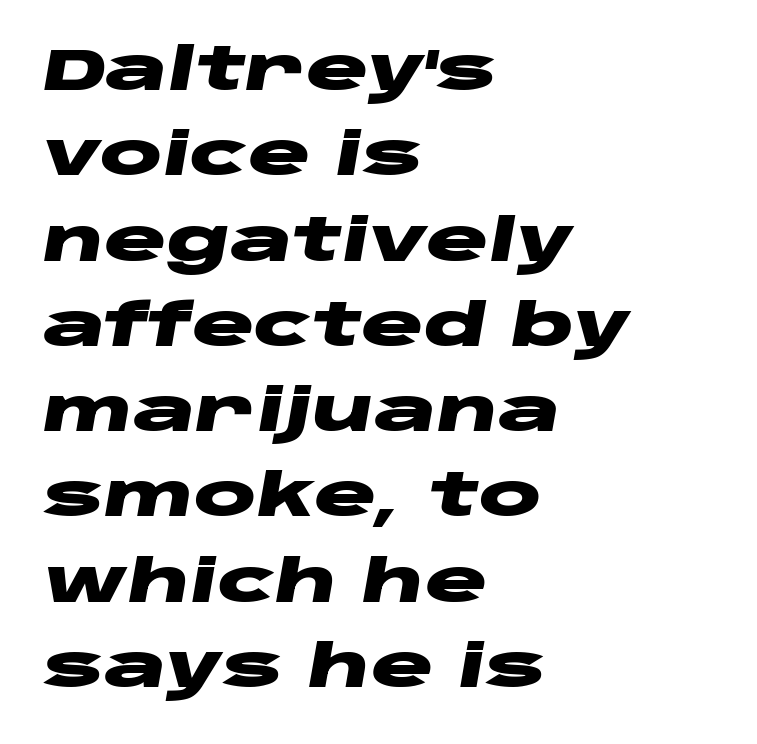
The image shows 58 px heavy, wide type, italic (leaning right); set left-aligned, normal line spacing (1.47x), normal letter spacing, not underlined; low stroke contrast and a large x-height.
